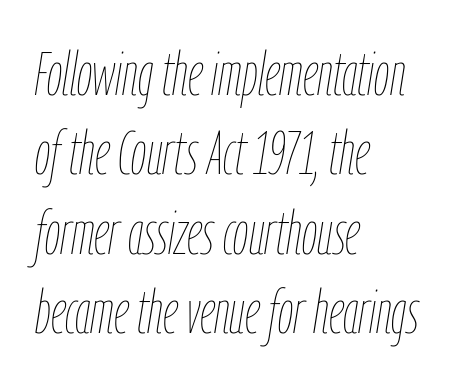
{"italic": "yes", "lean": "right", "slant_degrees": 9, "bold": "no", "weight": "thin", "width": "condensed", "stroke_contrast": "low", "x_height": "medium", "monospaced": "no", "underline": "no", "align": "left", "line_spacing": "normal", "line_spacing_ratio": 1.3, "letter_spacing": "normal", "letter_spacing_em": 0.0, "glyph_px": 61}
